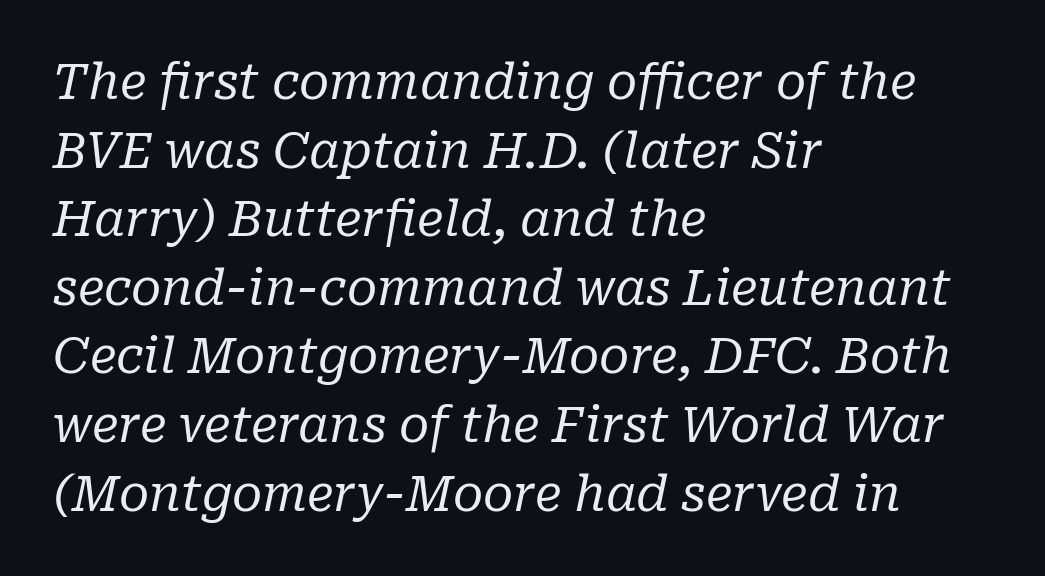
Q: Is the text bold? A: No.
Q: Is the text italic (slanted)? A: Yes, it leans right by about 10 degrees.
Q: Is the typeface a serif or a sans-serif typeface? A: Serif.
Q: Is the text underlined? A: No.
Q: How is the paragraph aligned? A: Left-aligned.
Q: Is the spacing between letters normal or unusually wide? A: Normal.
Q: Is the spacing between lines tight, normal or loose? A: Normal.
Q: Width (condensed, normal, or wide)? A: Normal.
Q: Stroke contrast? A: Low.
Q: x-height? A: Medium.
Q: Monospaced? A: No.
